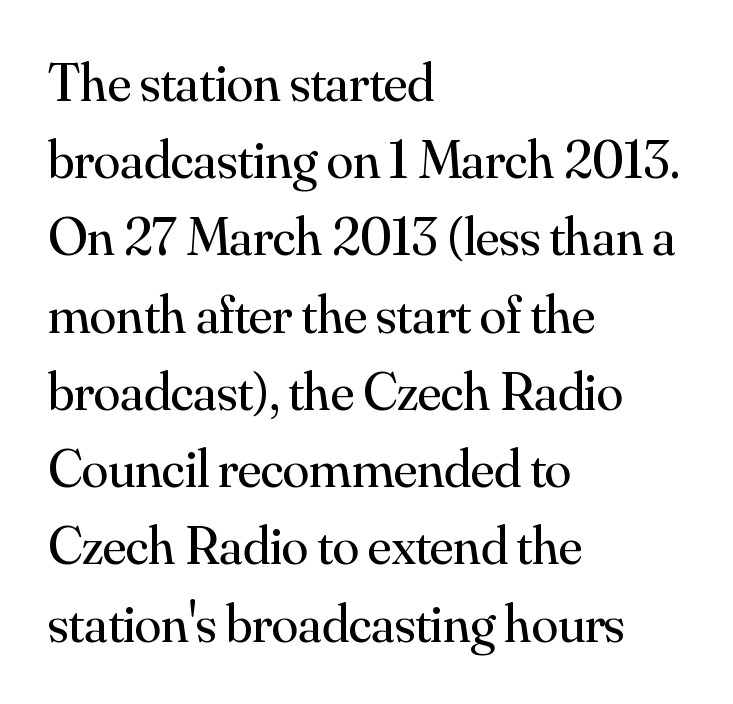
{"serif": "yes", "italic": "no", "bold": "no", "weight": "regular", "width": "normal", "stroke_contrast": "medium", "x_height": "small", "monospaced": "no", "underline": "no", "align": "left", "line_spacing": "normal", "line_spacing_ratio": 1.43, "letter_spacing": "normal", "letter_spacing_em": 0.0, "glyph_px": 54}
